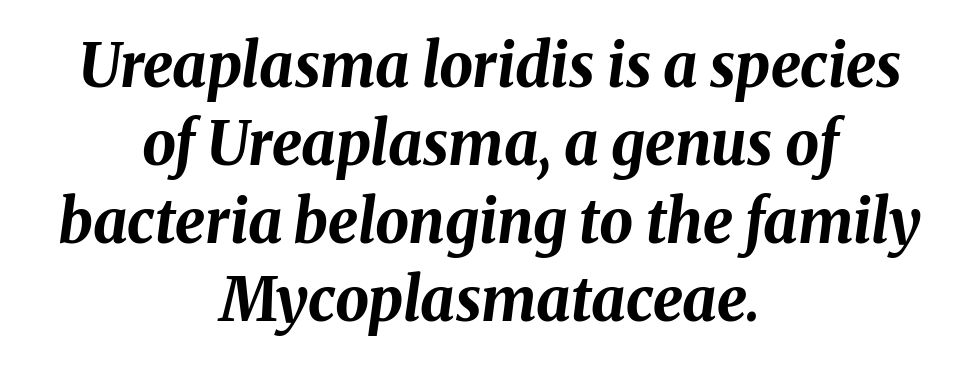
{"italic": "yes", "lean": "right", "slant_degrees": 8, "bold": "yes", "weight": "bold", "width": "normal", "stroke_contrast": "medium", "x_height": "medium", "monospaced": "no", "underline": "no", "align": "center", "line_spacing": "normal", "line_spacing_ratio": 1.3, "letter_spacing": "normal", "letter_spacing_em": 0.0, "glyph_px": 60}
